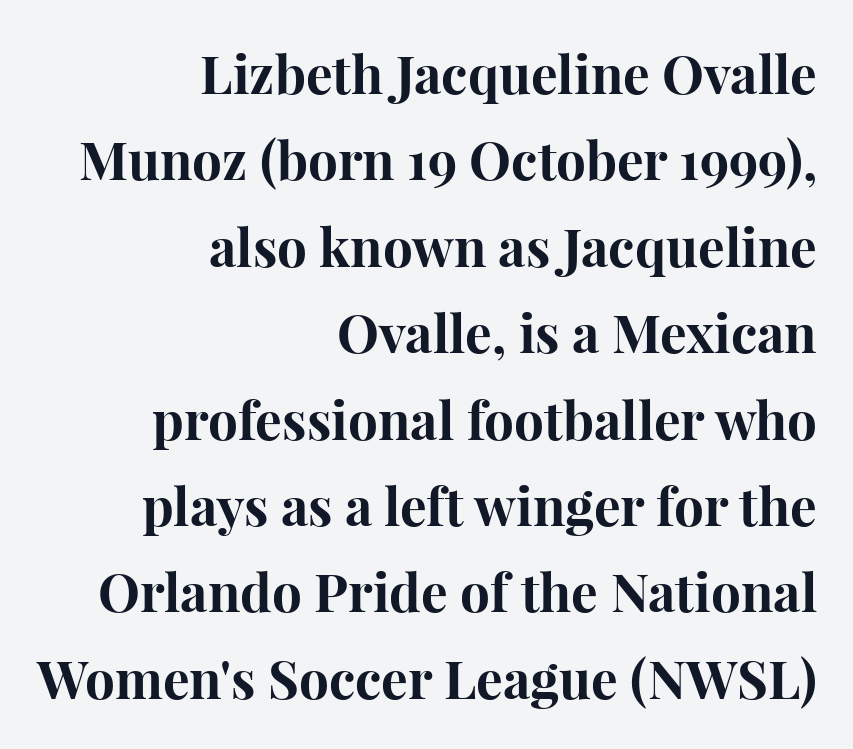
{"serif": "yes", "italic": "no", "bold": "yes", "weight": "bold", "width": "normal", "stroke_contrast": "high", "x_height": "medium", "monospaced": "no", "underline": "no", "align": "right", "line_spacing": "normal", "line_spacing_ratio": 1.63, "letter_spacing": "normal", "letter_spacing_em": 0.0, "glyph_px": 53}
